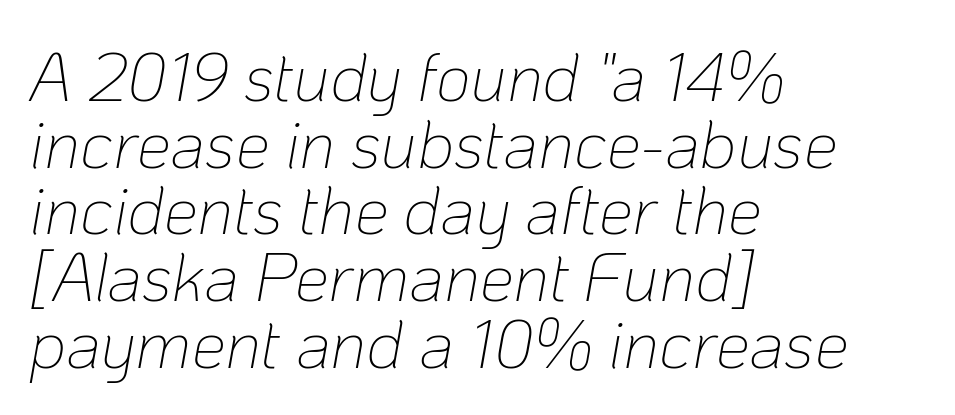
{"italic": "yes", "lean": "right", "slant_degrees": 10, "bold": "no", "weight": "thin", "width": "normal", "stroke_contrast": "low", "x_height": "medium", "monospaced": "no", "underline": "no", "align": "left", "line_spacing": "tight", "line_spacing_ratio": 0.98, "letter_spacing": "normal", "letter_spacing_em": 0.0, "glyph_px": 68}
